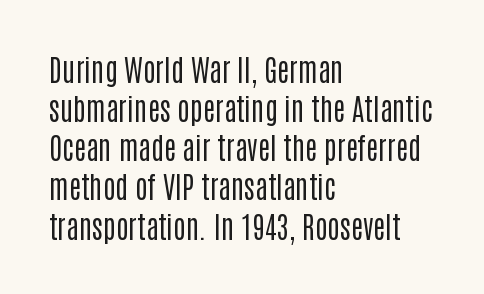
Q: Is the text bold? A: No.
Q: Is the text italic (slanted)? A: No, it is upright.
Q: Is the typeface a serif or a sans-serif typeface? A: Sans-serif.
Q: Is the text underlined? A: No.
Q: How is the paragraph aligned? A: Left-aligned.
Q: Is the spacing between letters normal or unusually wide? A: Normal.
Q: Is the spacing between lines tight, normal or loose? A: Normal.
Q: Width (condensed, normal, or wide)? A: Condensed.
Q: Stroke contrast? A: Low.
Q: x-height? A: Large.
Q: Monospaced? A: No.
